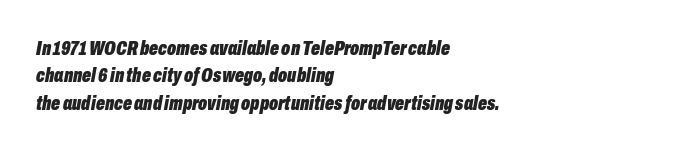
Q: Is the text bold? A: Yes.
Q: Is the text italic (slanted)? A: Yes, it leans right by about 10 degrees.
Q: Is the text underlined? A: No.
Q: How is the paragraph aligned? A: Left-aligned.
Q: Is the spacing between letters normal or unusually wide? A: Normal.
Q: Is the spacing between lines tight, normal or loose? A: Normal.
